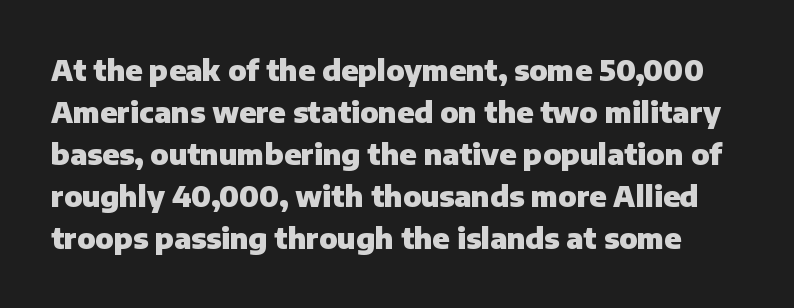
{"serif": "no", "italic": "no", "bold": "yes", "weight": "heavy", "width": "normal", "stroke_contrast": "low", "x_height": "medium", "monospaced": "no", "underline": "no", "line_spacing": "normal", "line_spacing_ratio": 1.45, "letter_spacing": "normal", "letter_spacing_em": 0.0, "glyph_px": 29}
